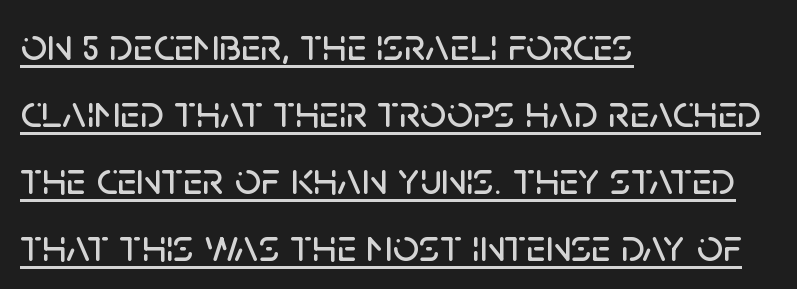
{"serif": "no", "italic": "no", "width": "normal", "stroke_contrast": "low", "x_height": "large", "monospaced": "no", "underline": "yes", "align": "left", "line_spacing": "normal", "line_spacing_ratio": 1.46, "letter_spacing": "normal", "letter_spacing_em": 0.0, "glyph_px": 46}
